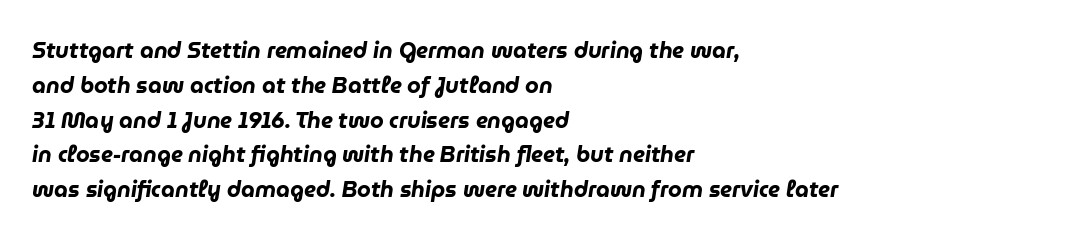
The letters sit at their default tracking, neither squeezed nor spread. The rendering uses a bold face; every stroke is thick and dark. Vertically, the passage feels balanced, rows spaced as you'd expect. Honestly, there is no underline to notice here at all. The font's italic variant was chosen for this text. The text block is weighted toward the left margin, trailing off unevenly rightward.
